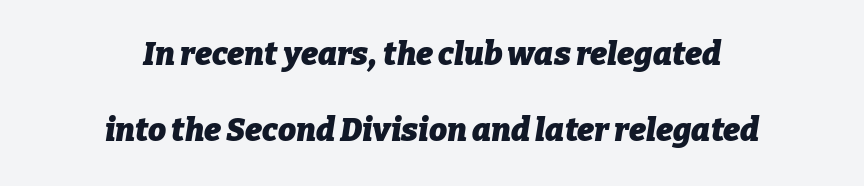
{"italic": "yes", "lean": "right", "slant_degrees": 9, "bold": "yes", "weight": "heavy", "width": "normal", "stroke_contrast": "low", "x_height": "medium", "monospaced": "no", "underline": "no", "align": "center", "line_spacing": "loose", "line_spacing_ratio": 2.39, "letter_spacing": "normal", "letter_spacing_em": 0.0, "glyph_px": 32}
